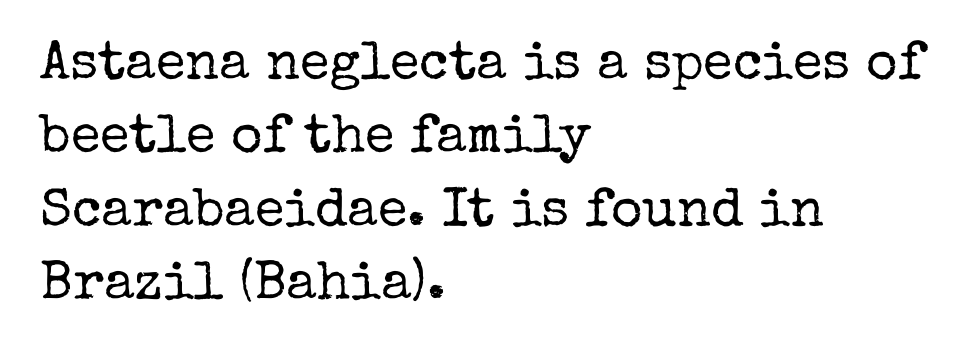
The image shows 54 px regular-weight serif type, upright; set left-aligned, normal line spacing (1.36x), normal letter spacing, not underlined; low stroke contrast and a medium x-height.
